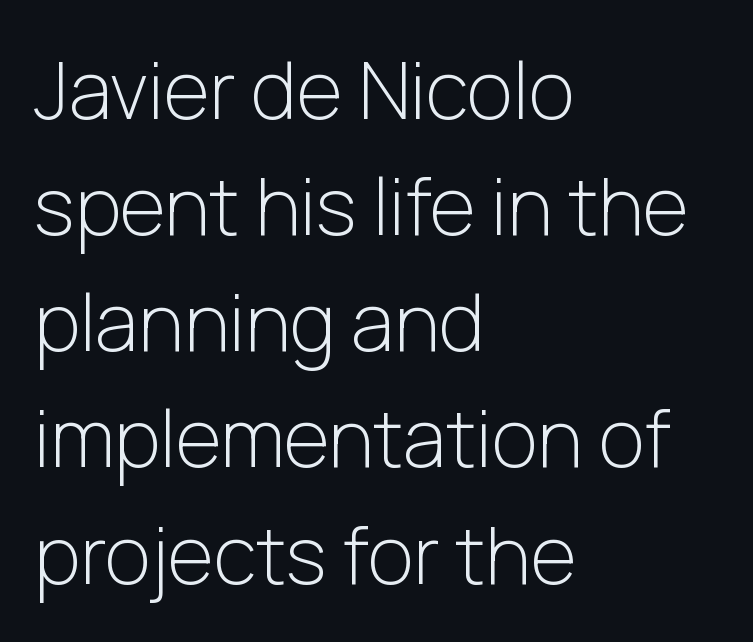
{"serif": "no", "italic": "no", "bold": "no", "weight": "light", "width": "normal", "stroke_contrast": "low", "x_height": "medium", "monospaced": "no", "underline": "no", "align": "left", "line_spacing": "normal", "line_spacing_ratio": 1.47, "letter_spacing": "normal", "letter_spacing_em": 0.0, "glyph_px": 79}
